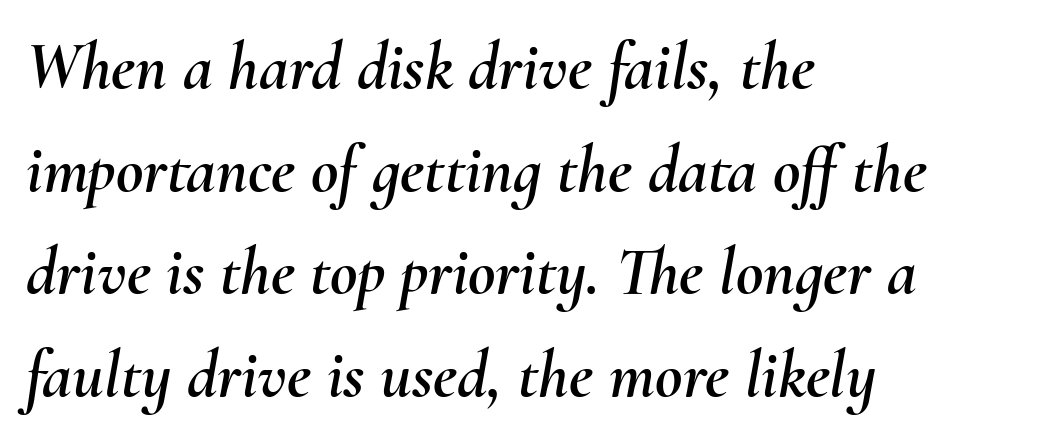
{"italic": "yes", "lean": "right", "slant_degrees": 10, "width": "normal", "stroke_contrast": "medium", "x_height": "small", "monospaced": "no", "underline": "no", "align": "left", "line_spacing": "normal", "line_spacing_ratio": 1.53, "letter_spacing": "normal", "letter_spacing_em": 0.0, "glyph_px": 67}
